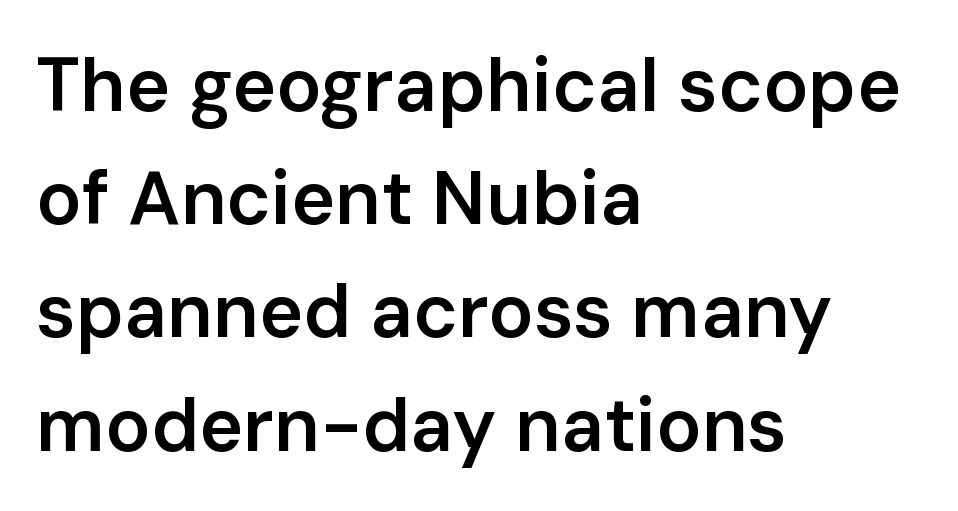
{"serif": "no", "italic": "no", "bold": "semi", "weight": "semibold", "width": "normal", "stroke_contrast": "low", "x_height": "medium", "monospaced": "no", "underline": "no", "align": "left", "line_spacing": "normal", "line_spacing_ratio": 1.51, "letter_spacing": "normal", "letter_spacing_em": 0.0, "glyph_px": 75}
